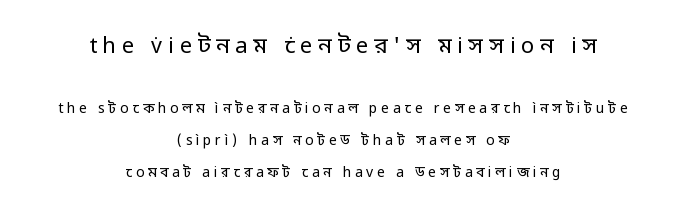
The image shows 22 px text type, upright; set centered, loose line spacing (2.29x), unusually wide letter spacing (+0.26 em), not underlined; the first (top) block is 1.57x larger.
